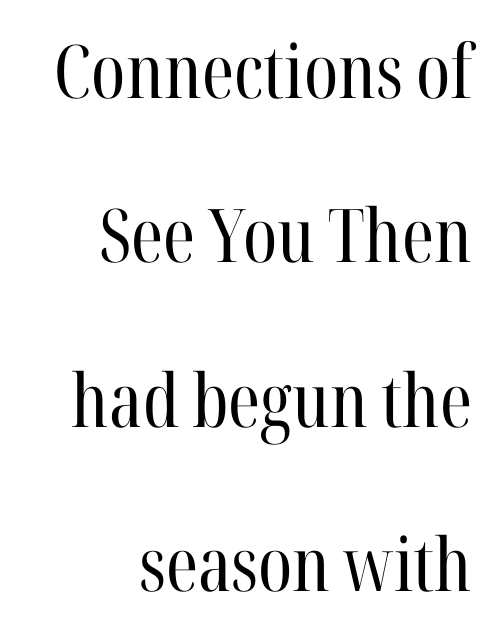
This sample uses a serif face. Bare-footed words on every line. Stroke thickness stays within the range of a standard reading face or lighter. You can tell it's not italic because the verticals are truly vertical. Leading is clearly above the norm, producing a sparse column. These lines are rendered in a variable-pitch font.
